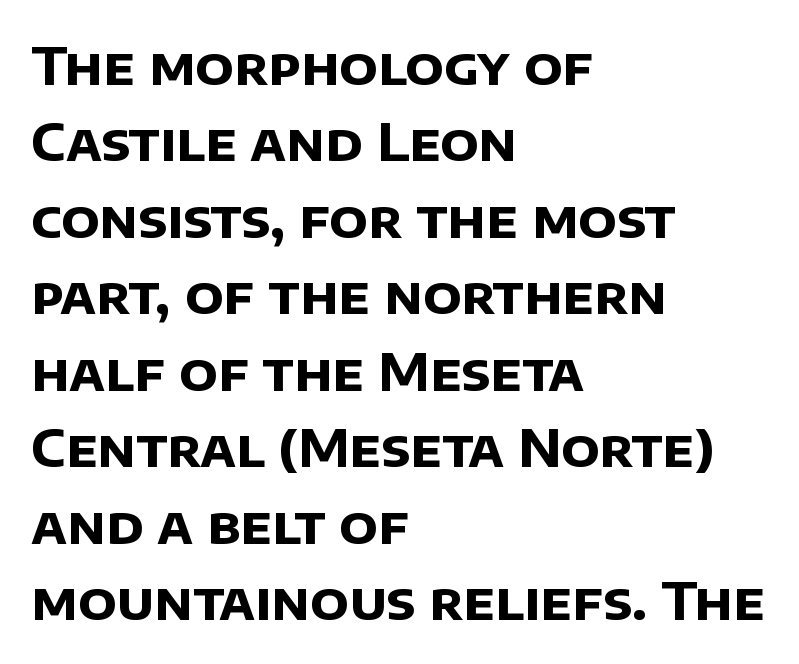
{"serif": "no", "bold": "yes", "weight": "bold", "width": "normal", "stroke_contrast": "low", "x_height": "large", "monospaced": "no", "underline": "no", "align": "left", "line_spacing": "normal", "line_spacing_ratio": 1.47, "letter_spacing": "normal", "letter_spacing_em": 0.0, "glyph_px": 52}
